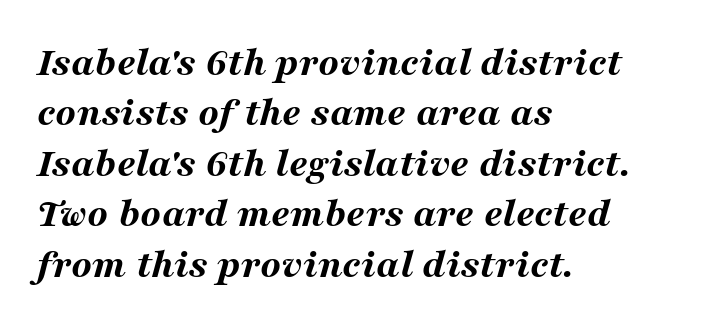
Clear beneath every line of the passage. The lettering tilts uniformly, giving the passage an italic look. The paragraph shown leans on its left margin. The typesetting leans heavy: a genuine bold. Here the glyphs are tracked normally, forming tight word shapes.
